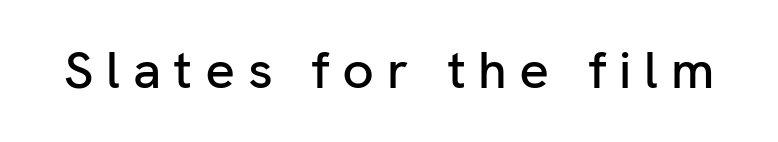
Q: Is the text italic (slanted)? A: No, it is upright.
Q: Is the typeface a serif or a sans-serif typeface? A: Sans-serif.
Q: Is the text underlined? A: No.
Q: Is the spacing between letters normal or unusually wide? A: Unusually wide.
Q: Width (condensed, normal, or wide)? A: Normal.
Q: Stroke contrast? A: Low.
Q: x-height? A: Medium.
Q: Monospaced? A: No.
